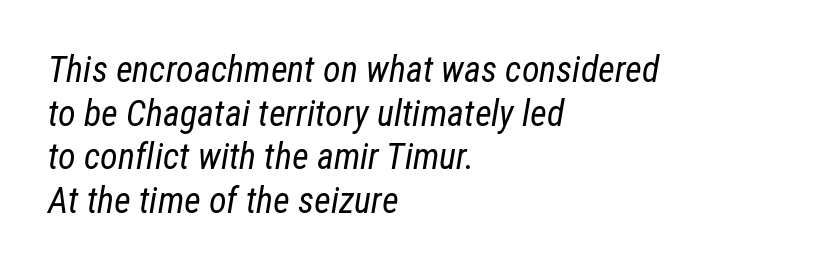
{"italic": "yes", "lean": "right", "slant_degrees": 12, "bold": "no", "weight": "regular", "width": "condensed", "stroke_contrast": "low", "x_height": "medium", "monospaced": "no", "underline": "no", "align": "left", "line_spacing_ratio": 1.21, "letter_spacing": "normal", "letter_spacing_em": 0.0, "glyph_px": 36}
